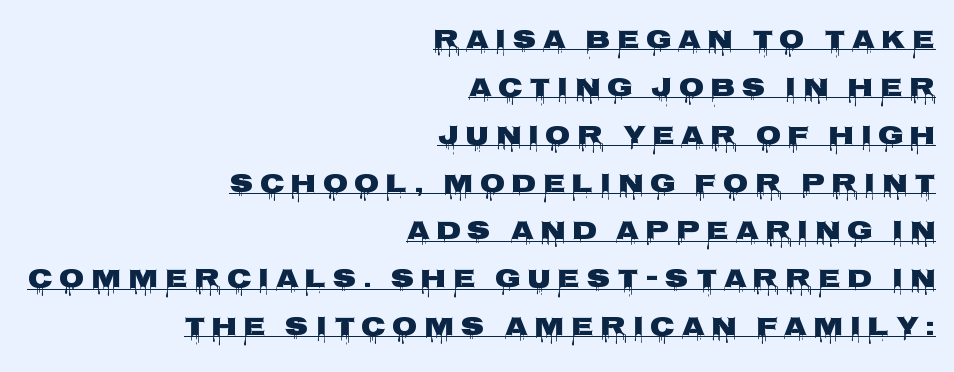
Glance below the letters and you will spot a drawn line. The horizontal fit of the characters is loose and conspicuously gappy. Layout note: lines flush right. If you drew a line through each stem, it would be perfectly vertical.
